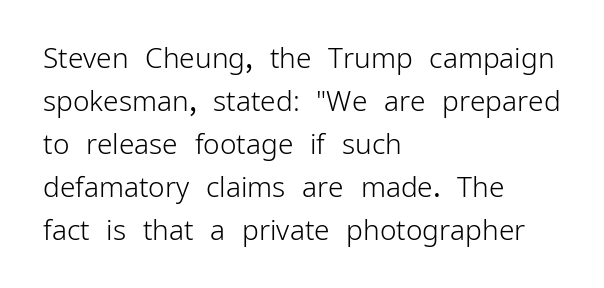
Designer's note — italics off, roman on. Is the letter spacing exaggerated? No — it looks like the ordinary default. The paragraph shown leans on its left margin. Underlining? Definitely not there. Proportional: the letters do not fall into vertical columns. In terms of letterform style, serifs are entirely absent.
